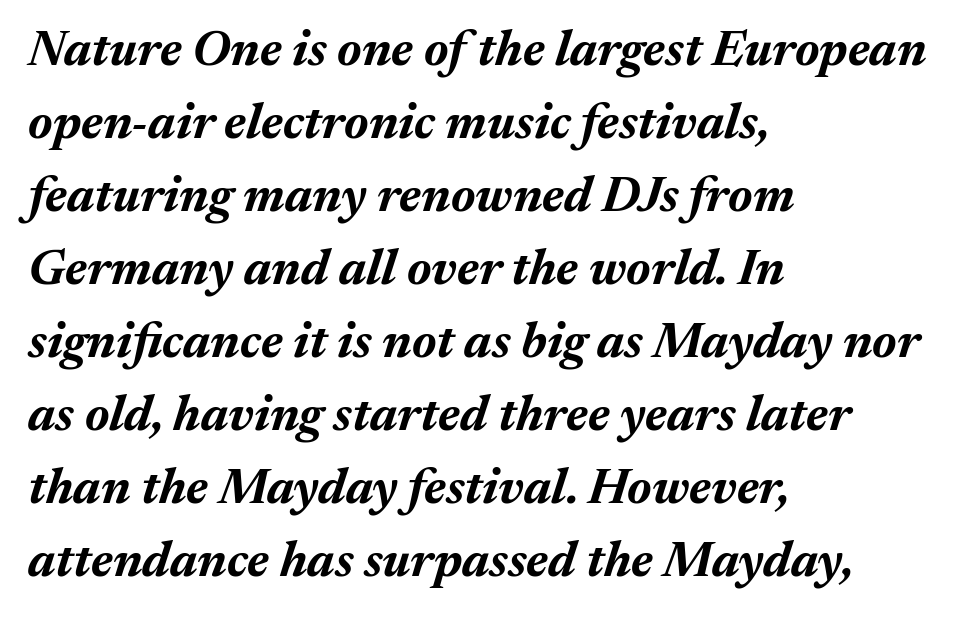
Words float on clear page, feet unadorned. Notice how the stems are inclined rather than vertical — that's the hallmark of italics. Notice how thick the strokes are: this is what a full bold looks like. Do the characters align in a grid? No, the font is proportional. Compared with a centered layout, this one pins lines to the left instead. How would I describe the line gaps? Plain and ordinary.
